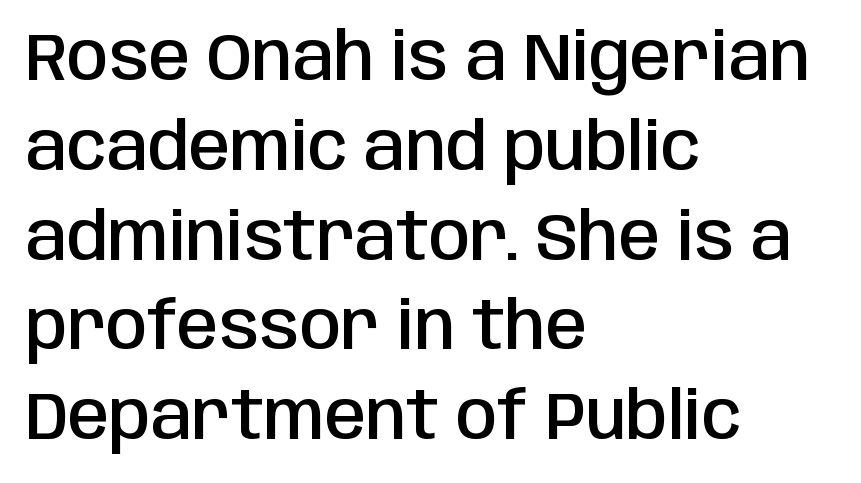
Q: Is the text bold? A: Semi-bold.
Q: Is the text italic (slanted)? A: No, it is upright.
Q: Is the typeface a serif or a sans-serif typeface? A: Sans-serif.
Q: Is the text underlined? A: No.
Q: How is the paragraph aligned? A: Left-aligned.
Q: Is the spacing between letters normal or unusually wide? A: Normal.
Q: Is the spacing between lines tight, normal or loose? A: Normal.
Q: Width (condensed, normal, or wide)? A: Condensed.
Q: Stroke contrast? A: Low.
Q: x-height? A: Large.
Q: Monospaced? A: No.
